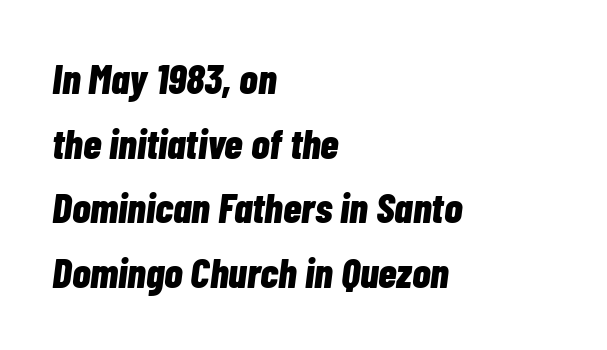
The image shows 42 px bold, condensed type, italic (leaning right); set left-aligned, normal line spacing (1.54x), normal letter spacing, not underlined; low stroke contrast and a medium x-height.
